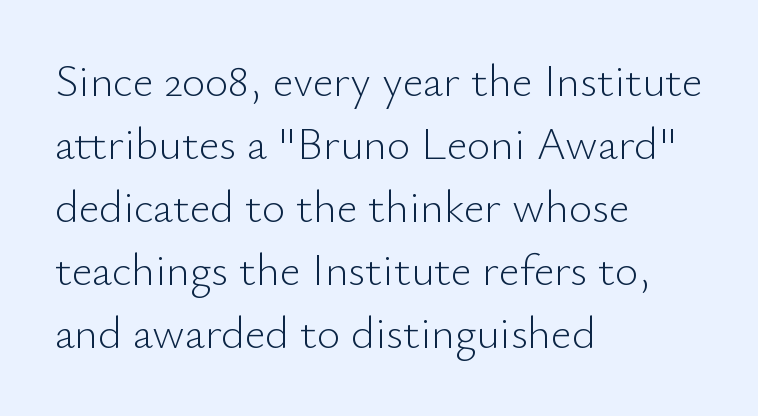
{"serif": "no", "italic": "no", "bold": "no", "weight": "light", "width": "normal", "stroke_contrast": "low", "x_height": "small", "monospaced": "no", "underline": "no", "align": "left", "line_spacing": "normal", "line_spacing_ratio": 1.4, "letter_spacing": "normal", "letter_spacing_em": 0.0, "glyph_px": 45}
